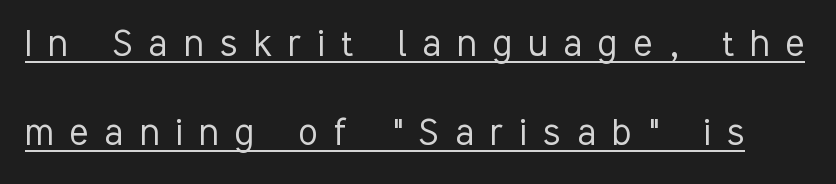
Does the type have serifs? No, each stem ends abruptly. Decoration check: the copy is underlined. Varying glyph widths throughout — classic text-font behaviour. Stroke mass is kept to a normal reading level or below. Style check: upright. Horizontal bands of white between lines are thick stripes.
